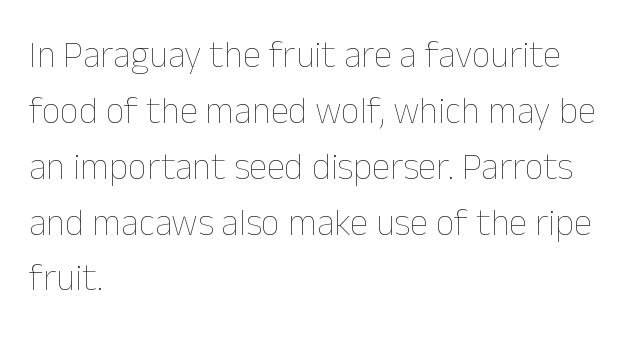
{"italic": "no", "bold": "no", "weight": "thin", "width": "normal", "stroke_contrast": "low", "x_height": "medium", "monospaced": "no", "underline": "no", "align": "left", "line_spacing": "normal", "line_spacing_ratio": 1.51, "letter_spacing": "normal", "letter_spacing_em": 0.0, "glyph_px": 37}
